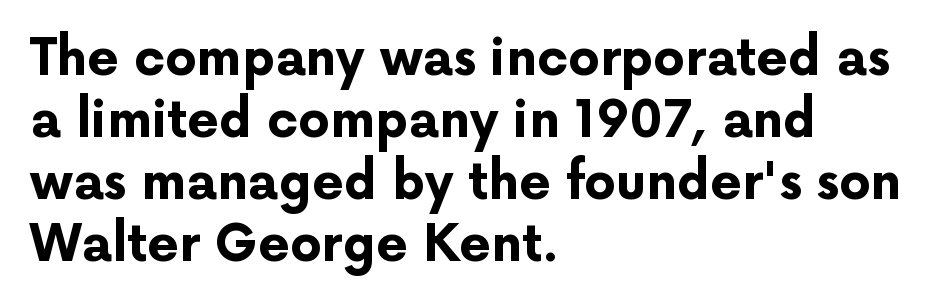
Typographic density is high because the face is bold. A clean baseline with only descenders dipping below it. The text was rendered using a sans face with plain stroke endings. Standard letterfit; no display-style spreading of the glyphs. The face used here is proportionally spaced, like ordinary book or web type.
